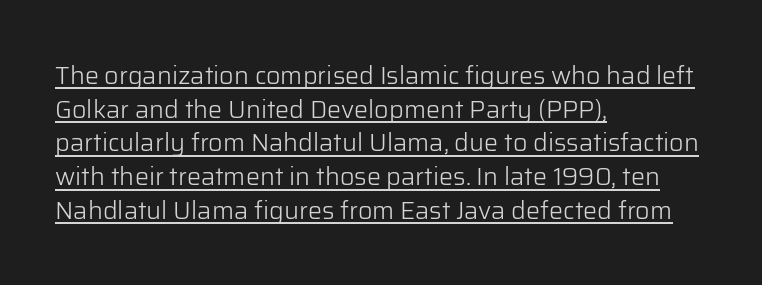
Q: Is the text bold? A: No.
Q: Is the text italic (slanted)? A: No, it is upright.
Q: Is the text underlined? A: Yes.
Q: How is the paragraph aligned? A: Left-aligned.
Q: Is the spacing between letters normal or unusually wide? A: Normal.
Q: Is the spacing between lines tight, normal or loose? A: Normal.
